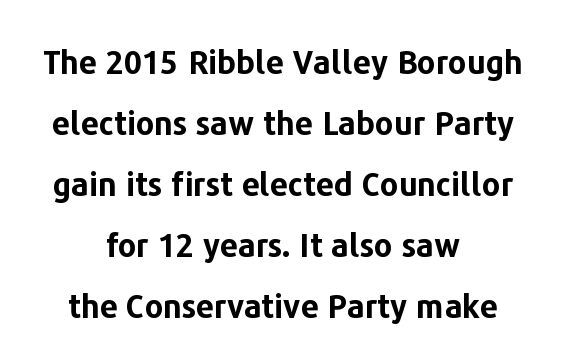
The image shows 32 px bold sans-serif type, upright; set centered, loose line spacing (1.91x), normal letter spacing, not underlined; low stroke contrast and a medium x-height.
